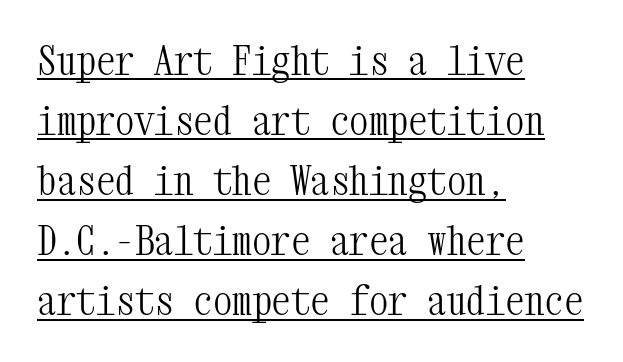
Q: Is the text bold? A: No.
Q: Is the text italic (slanted)? A: No, it is upright.
Q: Is the typeface a serif or a sans-serif typeface? A: Serif.
Q: Is the text underlined? A: Yes.
Q: How is the paragraph aligned? A: Left-aligned.
Q: Is the spacing between letters normal or unusually wide? A: Normal.
Q: Is the spacing between lines tight, normal or loose? A: Normal.
Q: Width (condensed, normal, or wide)? A: Condensed.
Q: Stroke contrast? A: Medium.
Q: x-height? A: Medium.
Q: Monospaced? A: Yes.
